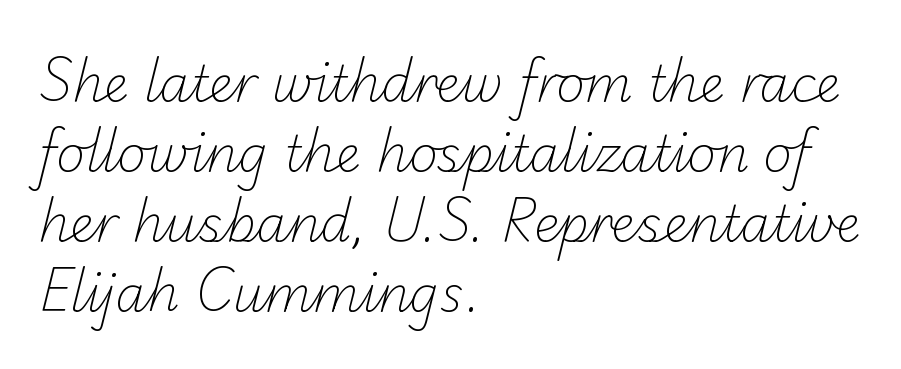
Q: Is the text bold? A: No.
Q: Is the typeface a serif or a sans-serif typeface? A: Sans-serif.
Q: Is the text underlined? A: No.
Q: How is the paragraph aligned? A: Left-aligned.
Q: Is the spacing between letters normal or unusually wide? A: Normal.
Q: Is the spacing between lines tight, normal or loose? A: Normal.
Q: Width (condensed, normal, or wide)? A: Normal.
Q: Stroke contrast? A: Low.
Q: x-height? A: Small.
Q: Monospaced? A: No.
